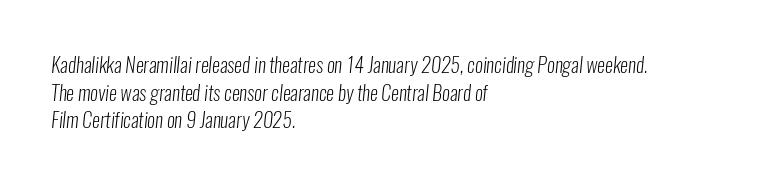
Q: Is the text bold? A: No.
Q: Is the text underlined? A: No.
Q: How is the paragraph aligned? A: Left-aligned.
Q: Is the spacing between letters normal or unusually wide? A: Normal.
Q: Is the spacing between lines tight, normal or loose? A: Normal.
